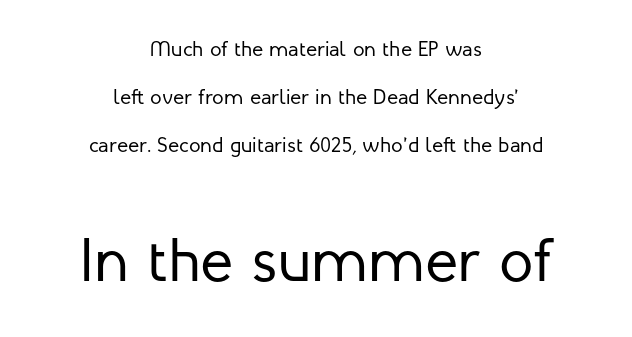
{"serif": "no", "italic": "no", "bold": "no", "weight": "regular", "width": "normal", "stroke_contrast": "low", "x_height": "medium", "monospaced": "no", "underline": "no", "align": "center", "line_spacing": "loose", "line_spacing_ratio": 2.29, "letter_spacing": "normal", "letter_spacing_em": 0.0, "larger_block": "second", "size_ratio": 2.95, "glyph_px": 62}
